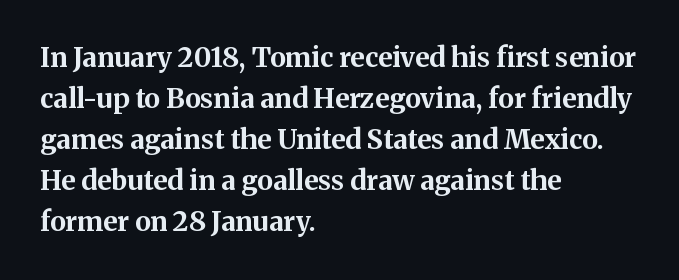
Q: Is the text bold? A: Yes.
Q: Is the text italic (slanted)? A: No, it is upright.
Q: Is the text underlined? A: No.
Q: How is the paragraph aligned? A: Left-aligned.
Q: Is the spacing between letters normal or unusually wide? A: Normal.
Q: Is the spacing between lines tight, normal or loose? A: Normal.
